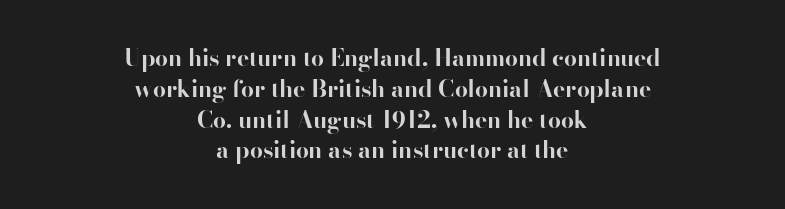
The space directly below the letters is spotless. Honestly, the letter spacing is just normal — you wouldn't notice it. Each glyph is drawn with heavy, bold strokes. Characters remain perfectly vertical along every line. If you folded the block vertically in half, each line would mirror itself in length. Whoever set this chose a conventional vertical rhythm.
